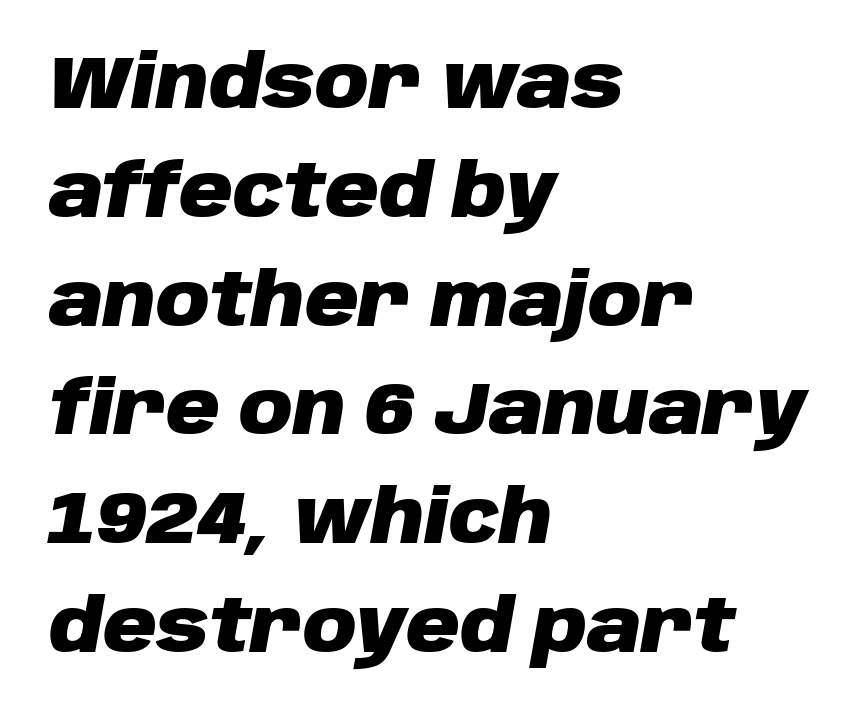
Q: Is the text bold? A: Yes.
Q: Is the text italic (slanted)? A: Yes, it leans right by about 10 degrees.
Q: Is the text underlined? A: No.
Q: How is the paragraph aligned? A: Left-aligned.
Q: Is the spacing between letters normal or unusually wide? A: Normal.
Q: Is the spacing between lines tight, normal or loose? A: Normal.
Q: Width (condensed, normal, or wide)? A: Normal.
Q: Stroke contrast? A: Low.
Q: x-height? A: Large.
Q: Monospaced? A: No.
